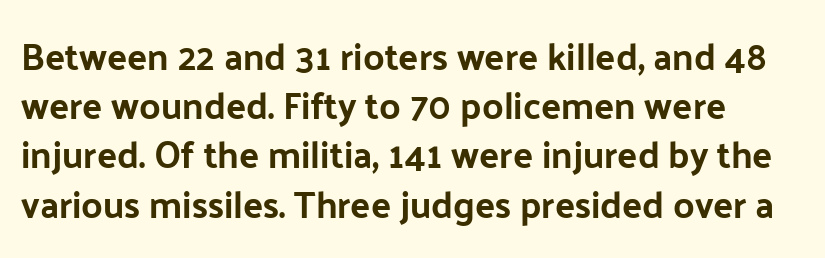
These lines are rendered in a variable-pitch font. What stands out about the letter spacing? Nothing — it is the standard amount. The space directly below the letters is spotless. The characters display no serif detailing; their extremities are plain.
